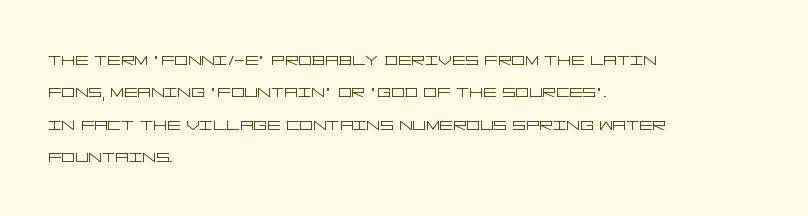
Q: Is the text bold? A: No.
Q: Is the text italic (slanted)? A: No, it is upright.
Q: Is the text underlined? A: No.
Q: How is the paragraph aligned? A: Left-aligned.
Q: Is the spacing between letters normal or unusually wide? A: Normal.
Q: Is the spacing between lines tight, normal or loose? A: Normal.
